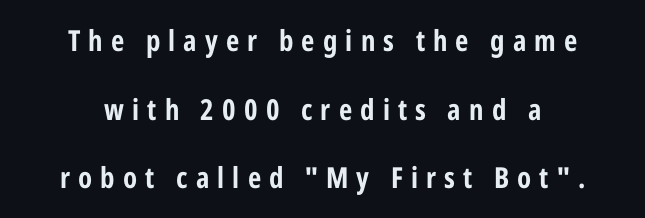
Q: Is the text bold? A: Yes.
Q: Is the text italic (slanted)? A: No, it is upright.
Q: Is the typeface a serif or a sans-serif typeface? A: Sans-serif.
Q: Is the text underlined? A: No.
Q: How is the paragraph aligned? A: Centered.
Q: Is the spacing between letters normal or unusually wide? A: Unusually wide.
Q: Is the spacing between lines tight, normal or loose? A: Loose.
Q: Width (condensed, normal, or wide)? A: Condensed.
Q: Stroke contrast? A: Low.
Q: x-height? A: Medium.
Q: Monospaced? A: No.
